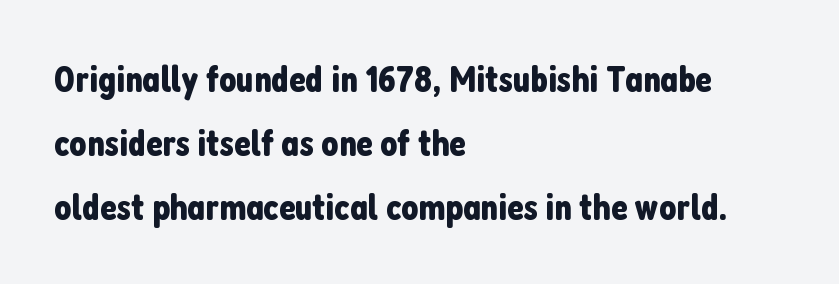
Tall strokes in this sample are plumb rather than angled. A normal amount of white space separates one row of letters from the next. The letterforms sit shoulder to shoulder at normal distance. Are there feet on the stems? There aren't — it's a sans.
